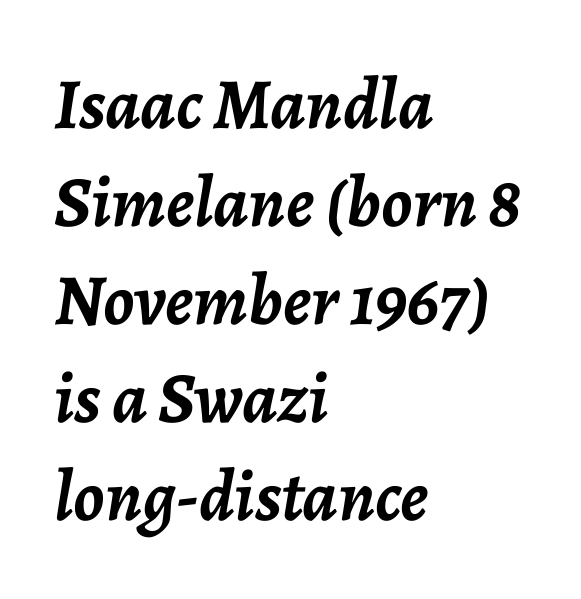
The image shows 72 px semibold type, italic (leaning right); set left-aligned, normal line spacing (1.36x), normal letter spacing, not underlined; low stroke contrast and a medium x-height.
